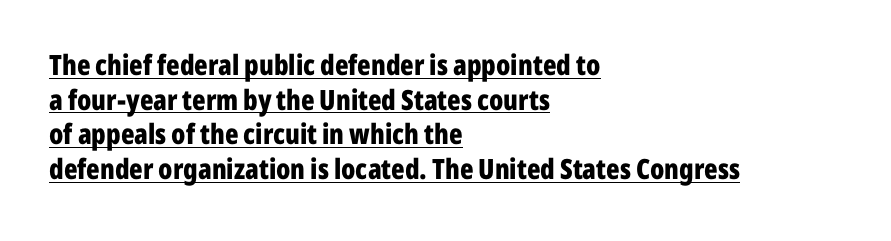
The font family rendered here belongs to the sans-serif group. What weight is shown? A full bold with thick strokes. The rendering uses the underline text-decoration. The axis of the letterforms is exactly vertical.
